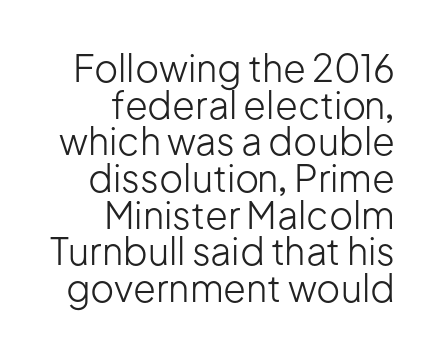
Q: Is the text bold? A: No.
Q: Is the text italic (slanted)? A: No, it is upright.
Q: Is the typeface a serif or a sans-serif typeface? A: Sans-serif.
Q: Is the text underlined? A: No.
Q: How is the paragraph aligned? A: Right-aligned.
Q: Is the spacing between letters normal or unusually wide? A: Normal.
Q: Is the spacing between lines tight, normal or loose? A: Tight.
Q: Width (condensed, normal, or wide)? A: Normal.
Q: Stroke contrast? A: Low.
Q: x-height? A: Medium.
Q: Monospaced? A: No.
